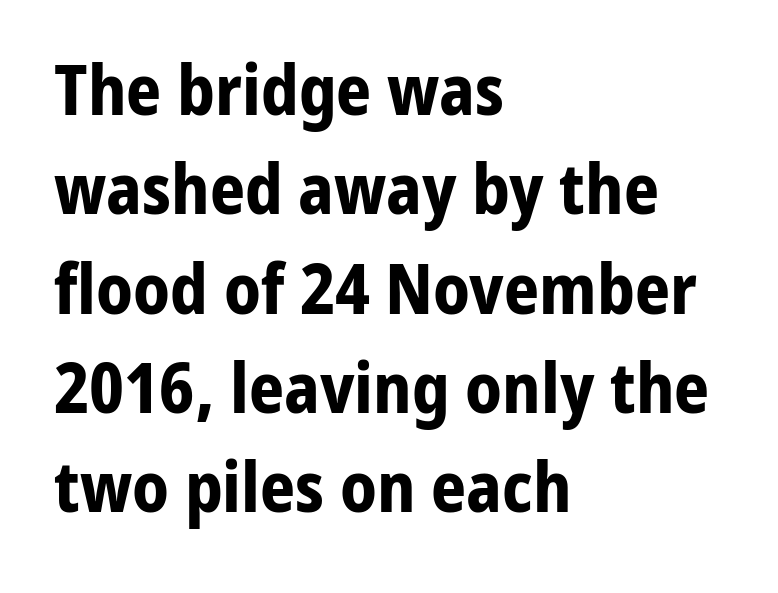
The image shows 69 px bold sans-serif type, upright; set left-aligned, normal line spacing (1.44x), normal letter spacing, not underlined; low stroke contrast and a medium x-height.
